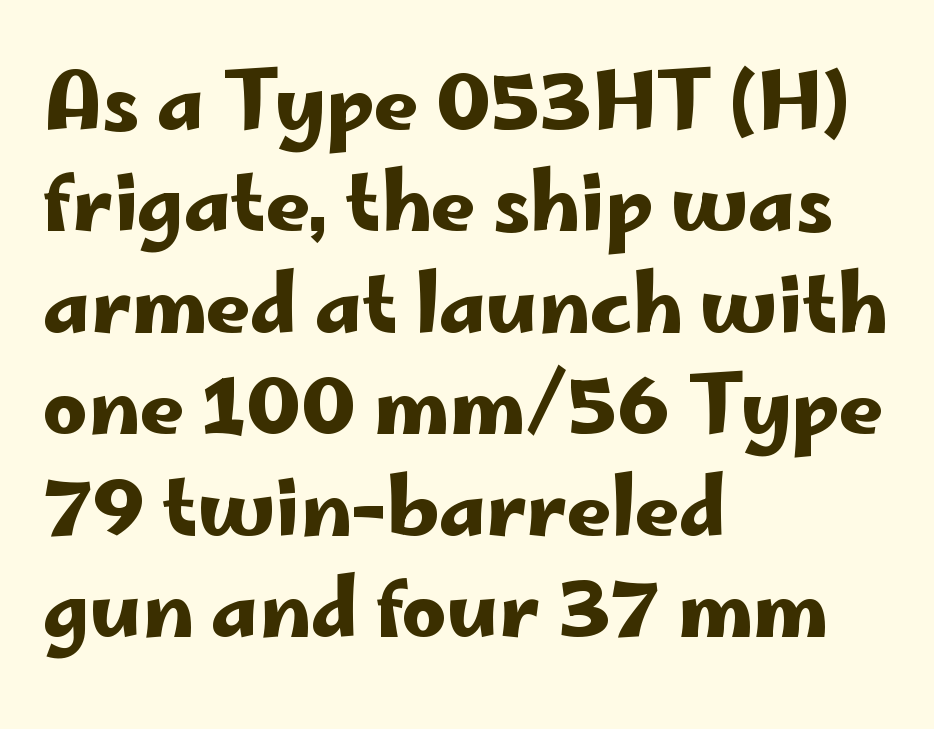
The typeface chosen for these lines omits serifs. Compared with a centered layout, this one pins lines to the left instead. Plain, unruled lines of type. The rendering uses natural spacing where letterforms have individual widths. This rendering leaves character spacing at its baseline value. A typesetter would mark this as roman, not italic.
